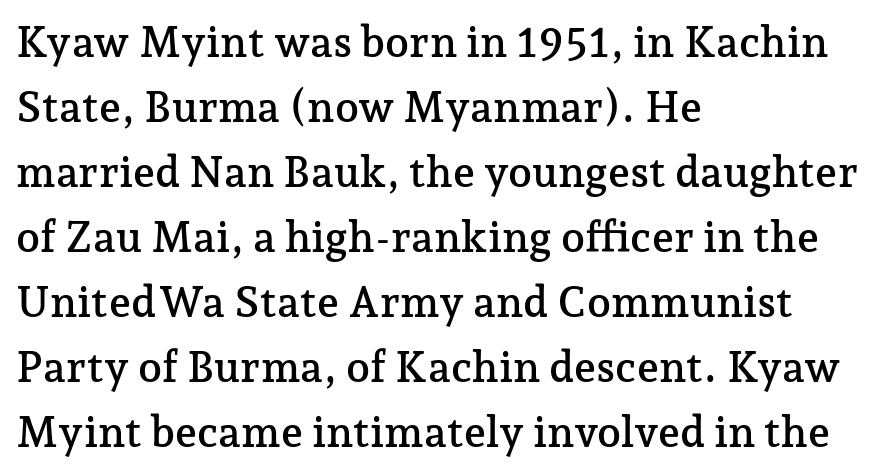
Q: Is the text italic (slanted)? A: No, it is upright.
Q: Is the typeface a serif or a sans-serif typeface? A: Serif.
Q: Is the text underlined? A: No.
Q: How is the paragraph aligned? A: Left-aligned.
Q: Is the spacing between letters normal or unusually wide? A: Normal.
Q: Is the spacing between lines tight, normal or loose? A: Normal.
Q: Width (condensed, normal, or wide)? A: Normal.
Q: Stroke contrast? A: Low.
Q: x-height? A: Medium.
Q: Monospaced? A: No.
